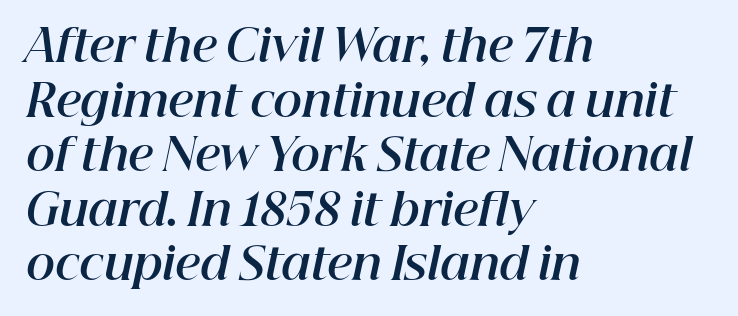
The image shows 44 px bold type, italic (leaning right); set left-aligned, line spacing 1.24x, normal letter spacing, not underlined; high stroke contrast and a medium x-height.
